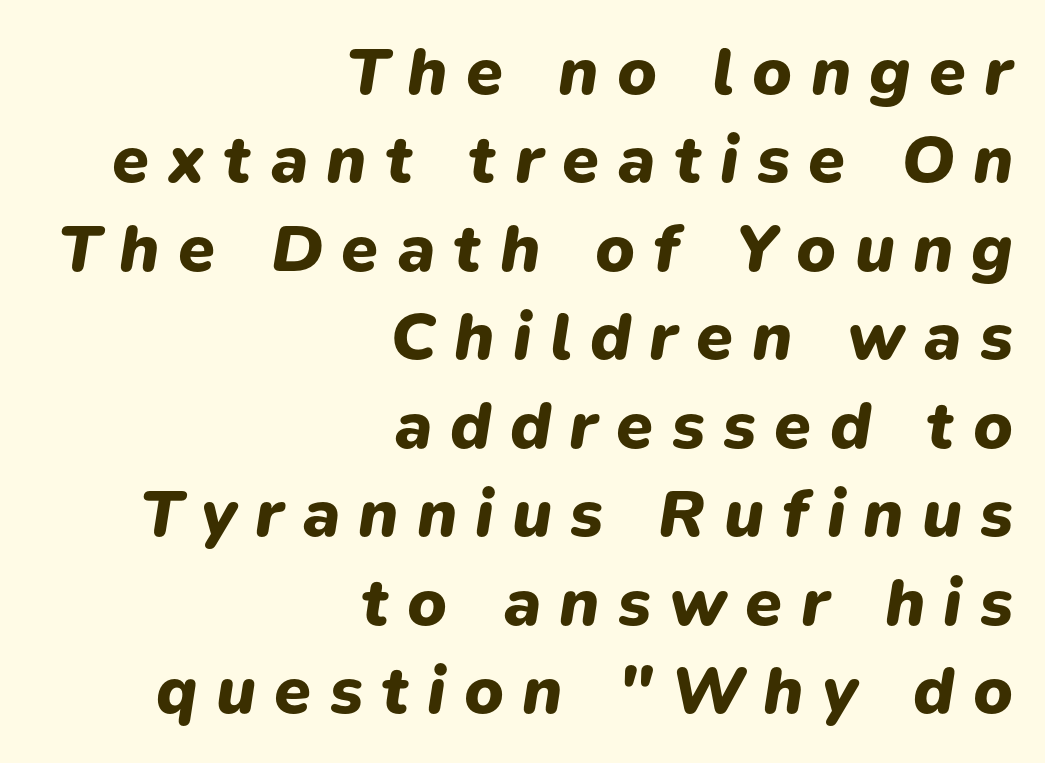
The image shows 67 px heavy type, italic (leaning right); set right-aligned, normal line spacing (1.32x), unusually wide letter spacing (+0.27 em), not underlined; low stroke contrast and a medium x-height.
